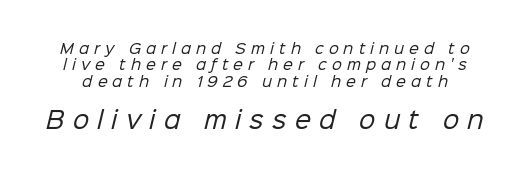
The image shows 23 px text type; set line spacing 1.17x, unusually wide letter spacing (+0.36 em), not underlined; the second (bottom) block is 1.64x larger.
